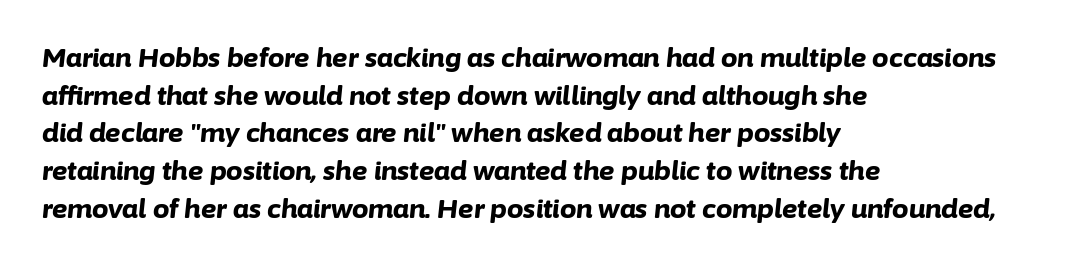
Q: Is the text bold? A: Yes.
Q: Is the text italic (slanted)? A: Yes, it leans right by about 6 degrees.
Q: Is the text underlined? A: No.
Q: How is the paragraph aligned? A: Left-aligned.
Q: Is the spacing between letters normal or unusually wide? A: Normal.
Q: Is the spacing between lines tight, normal or loose? A: Normal.
